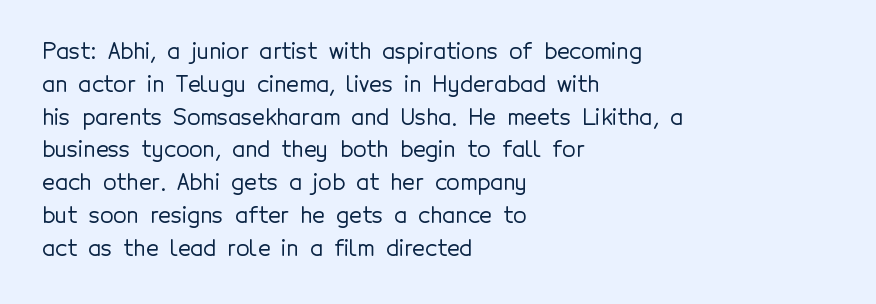
{"italic": "no", "underline": "no", "align": "left", "line_spacing": "normal", "line_spacing_ratio": 1.49, "letter_spacing": "normal", "letter_spacing_em": 0.0, "glyph_px": 22}
